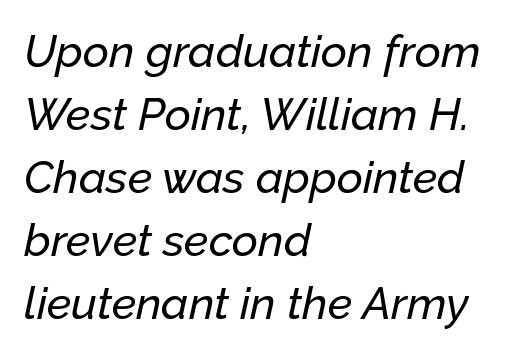
The image shows 45 px text type, italic (leaning right); set left-aligned, normal line spacing (1.4x), normal letter spacing, not underlined; low stroke contrast and a medium x-height.
